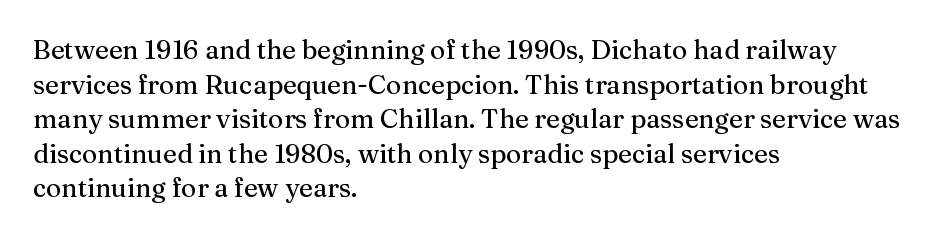
Q: Is the text italic (slanted)? A: No, it is upright.
Q: Is the text underlined? A: No.
Q: How is the paragraph aligned? A: Left-aligned.
Q: Is the spacing between letters normal or unusually wide? A: Normal.
Q: Is the spacing between lines tight, normal or loose? A: Normal.
